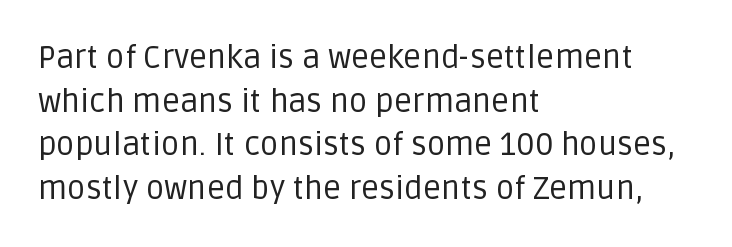
Is the block centered? No — it sits flush against the left margin. The passage shown is not bold in any degree. The space between consecutive lines is moderate. Lines of text with bare space underneath. Designer's note — italics off, roman on.
